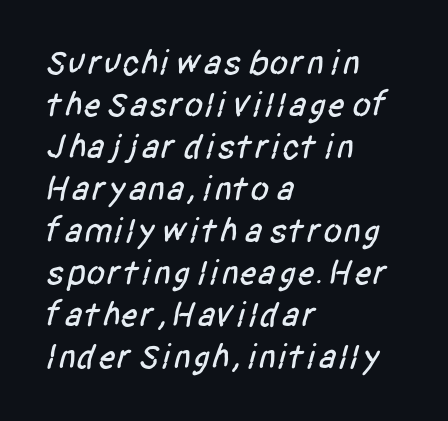
{"serif": "no", "width": "condensed", "stroke_contrast": "low", "x_height": "large", "monospaced": "no", "underline": "no", "align": "left", "line_spacing_ratio": 1.2, "letter_spacing": "normal", "letter_spacing_em": 0.0, "glyph_px": 35}
